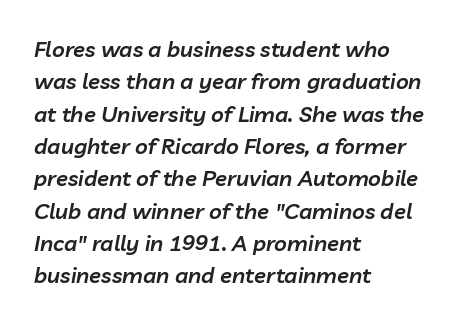
The passage is arranged the way most books set body copy — flush left. Observe the lean: these are italic letterforms. Quick note: interline space is typical. Honestly, there is no underline to notice here at all. Students, this is semibold: more ink than regular, less than bold.
